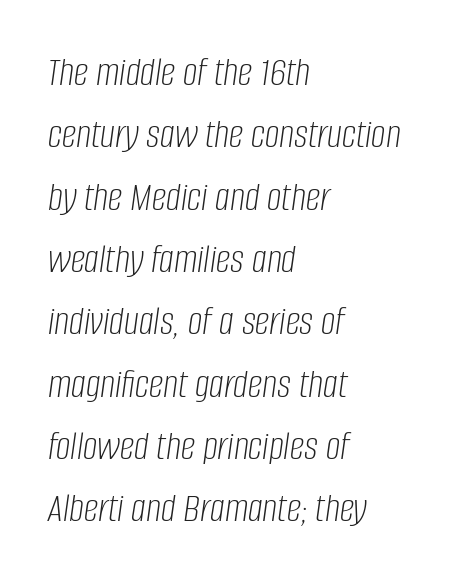
The rendering applies a slant to the glyphs. The rendering uses a moderate line-height, typical for paragraphs. The compositor pushed each line to the left boundary. Nothing unusual about the tracking: characters are spaced as the font intends. The face looks like a standard text weight, possibly lighter.
